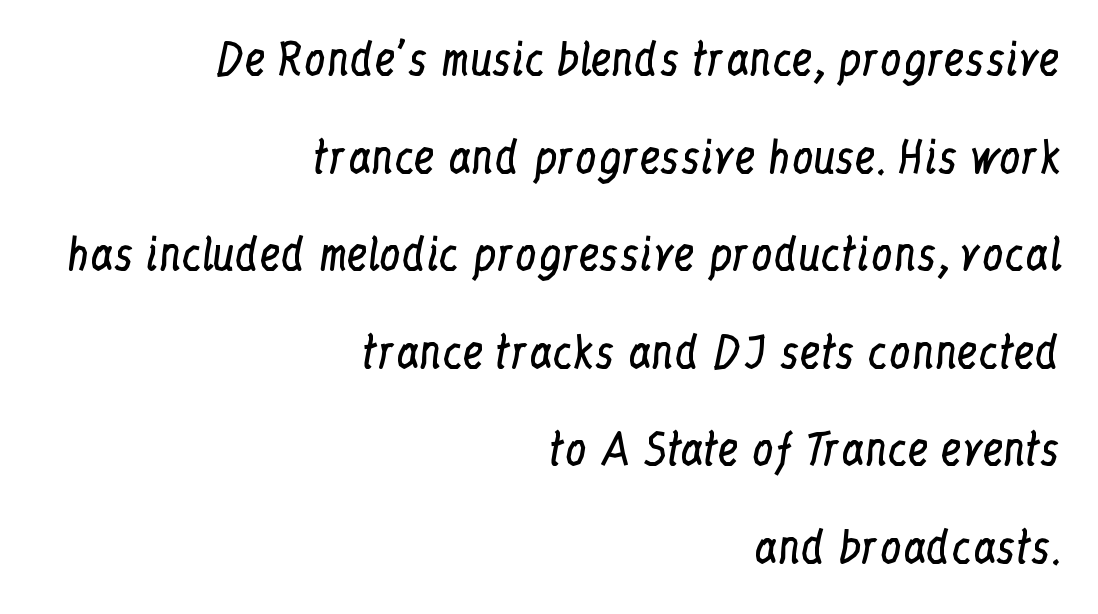
The image shows 43 px regular-weight, condensed serif type; set right-aligned, loose line spacing (2.27x), normal letter spacing, not underlined; low stroke contrast and a medium x-height.
